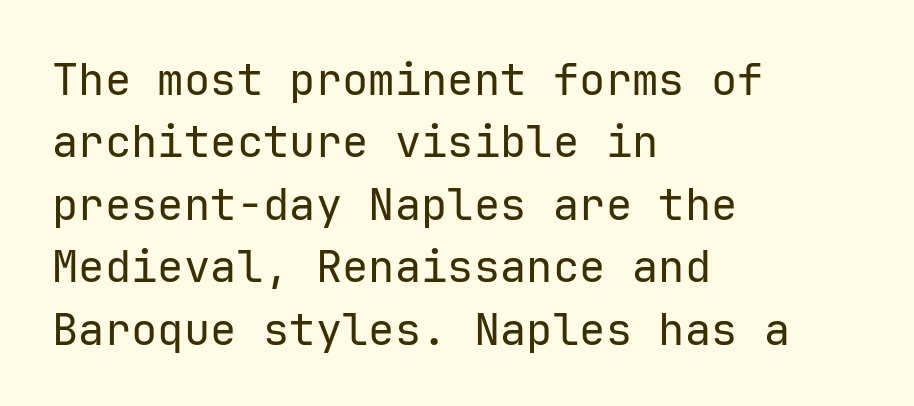
Q: Is the text bold? A: No.
Q: Is the text italic (slanted)? A: No, it is upright.
Q: Is the typeface a serif or a sans-serif typeface? A: Sans-serif.
Q: Is the text underlined? A: No.
Q: How is the paragraph aligned? A: Left-aligned.
Q: Is the spacing between letters normal or unusually wide? A: Normal.
Q: Is the spacing between lines tight, normal or loose? A: Normal.
Q: Width (condensed, normal, or wide)? A: Normal.
Q: Stroke contrast? A: Low.
Q: x-height? A: Medium.
